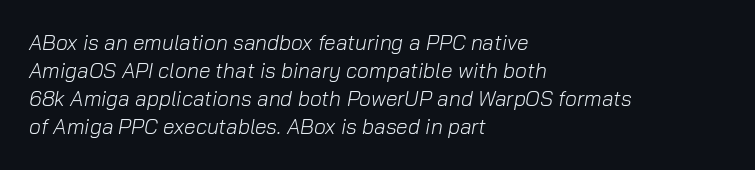
The image shows 21 px text type, italic (leaning right); set left-aligned, normal line spacing (1.34x), normal letter spacing, not underlined.
